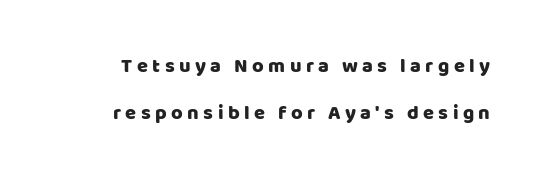
The image shows 20 px text type, upright; set loose line spacing (2.35x), unusually wide letter spacing (+0.22 em), not underlined.
